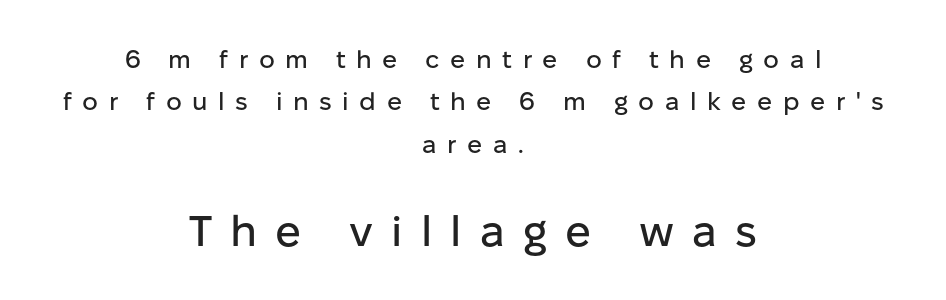
The image shows 43 px sans-serif type, upright; set centered, normal line spacing (1.7x), unusually wide letter spacing (+0.42 em), not underlined; the second (bottom) block is 1.72x larger; low stroke contrast and a medium x-height.
